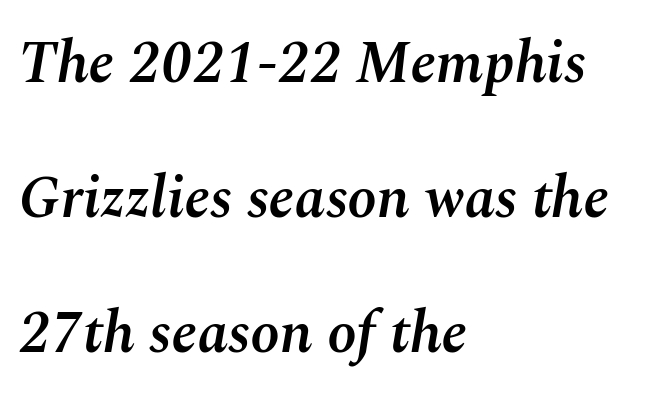
Q: Is the text bold? A: Semi-bold.
Q: Is the text italic (slanted)? A: Yes, it leans right by about 10 degrees.
Q: Is the text underlined? A: No.
Q: How is the paragraph aligned? A: Left-aligned.
Q: Is the spacing between letters normal or unusually wide? A: Normal.
Q: Is the spacing between lines tight, normal or loose? A: Loose.
Q: Width (condensed, normal, or wide)? A: Normal.
Q: Stroke contrast? A: Medium.
Q: x-height? A: Medium.
Q: Monospaced? A: No.
